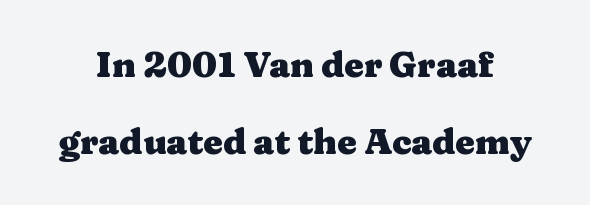
The image shows 35 px heavy, wide serif type, upright; set loose line spacing (2.2x), normal letter spacing, not underlined; medium stroke contrast and a medium x-height.
